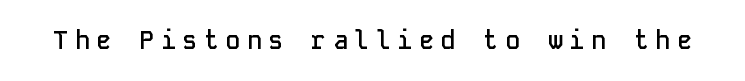
The image shows 25 px text type, upright; set unusually wide letter spacing (+0.26 em), not underlined.
